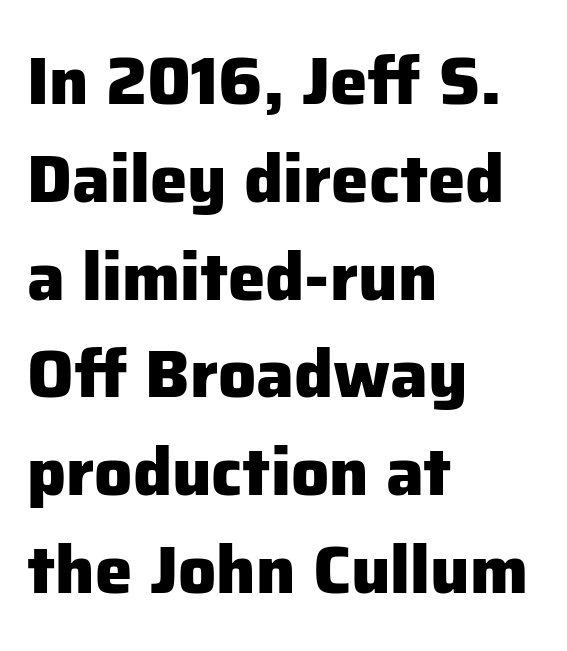
The image shows 67 px heavy sans-serif type, upright; set left-aligned, normal line spacing (1.46x), normal letter spacing, not underlined; low stroke contrast and a medium x-height.
